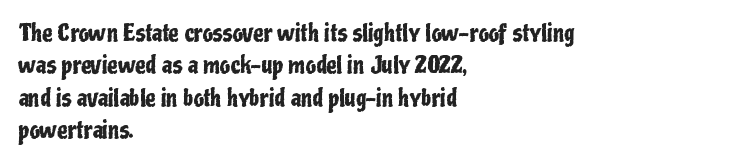
The image shows 23 px text type, upright; set left-aligned, normal line spacing (1.41x), normal letter spacing, not underlined.
